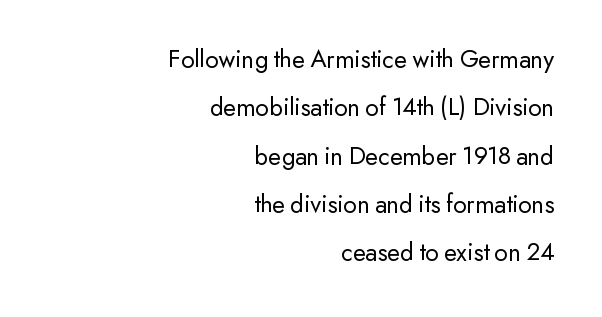
Q: Is the text bold? A: No.
Q: Is the text italic (slanted)? A: No, it is upright.
Q: Is the text underlined? A: No.
Q: How is the paragraph aligned? A: Right-aligned.
Q: Is the spacing between letters normal or unusually wide? A: Normal.
